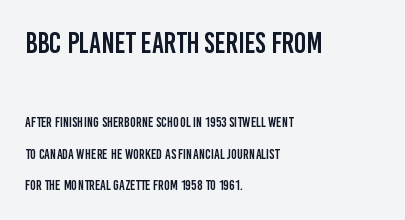
Q: Is the text italic (slanted)? A: No, it is upright.
Q: Is the typeface a serif or a sans-serif typeface? A: Sans-serif.
Q: Is the text underlined? A: No.
Q: How is the paragraph aligned? A: Left-aligned.
Q: Is the spacing between letters normal or unusually wide? A: Normal.
Q: Is the spacing between lines tight, normal or loose? A: Loose.
Q: Which block of text is set in a larger size, the first (top) or the second (bottom)? A: The first (top) one.
Q: Width (condensed, normal, or wide)? A: Condensed.
Q: Stroke contrast? A: Low.
Q: x-height? A: Large.
Q: Monospaced? A: No.
